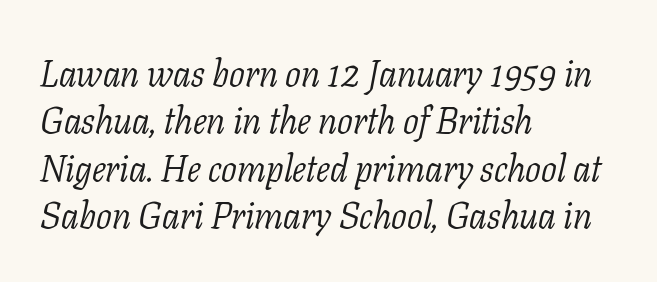
Q: Is the text bold? A: No.
Q: Is the text italic (slanted)? A: Yes, it leans right by about 11 degrees.
Q: Is the typeface a serif or a sans-serif typeface? A: Serif.
Q: Is the text underlined? A: No.
Q: How is the paragraph aligned? A: Left-aligned.
Q: Is the spacing between letters normal or unusually wide? A: Normal.
Q: Is the spacing between lines tight, normal or loose? A: Normal.
Q: Width (condensed, normal, or wide)? A: Normal.
Q: Stroke contrast? A: Low.
Q: x-height? A: Medium.
Q: Monospaced? A: No.
